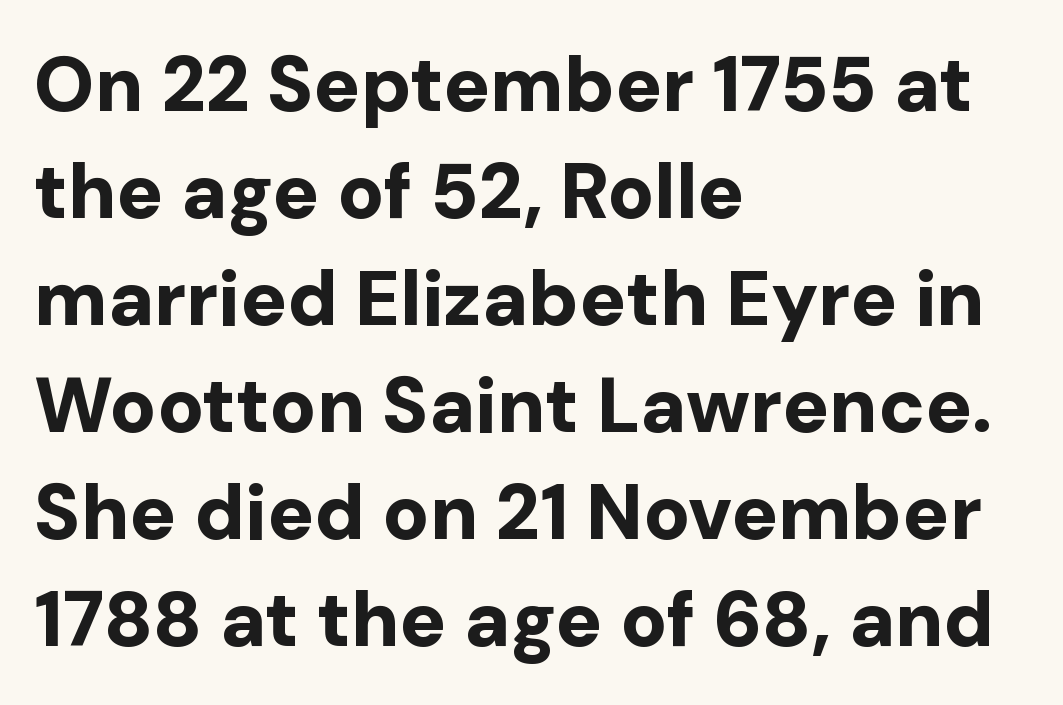
The image shows 77 px bold sans-serif type, upright; set left-aligned, normal line spacing (1.39x), normal letter spacing, not underlined; low stroke contrast and a medium x-height.
